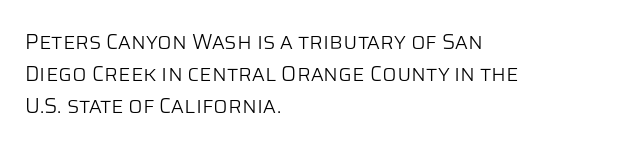
Q: Is the text bold? A: No.
Q: Is the text italic (slanted)? A: No, it is upright.
Q: Is the text underlined? A: No.
Q: How is the paragraph aligned? A: Left-aligned.
Q: Is the spacing between letters normal or unusually wide? A: Normal.
Q: Is the spacing between lines tight, normal or loose? A: Normal.
